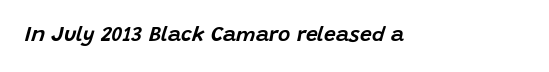
{"italic": "yes", "lean": "right", "slant_degrees": 15, "underline": "no", "letter_spacing": "normal", "letter_spacing_em": 0.0, "glyph_px": 21}
